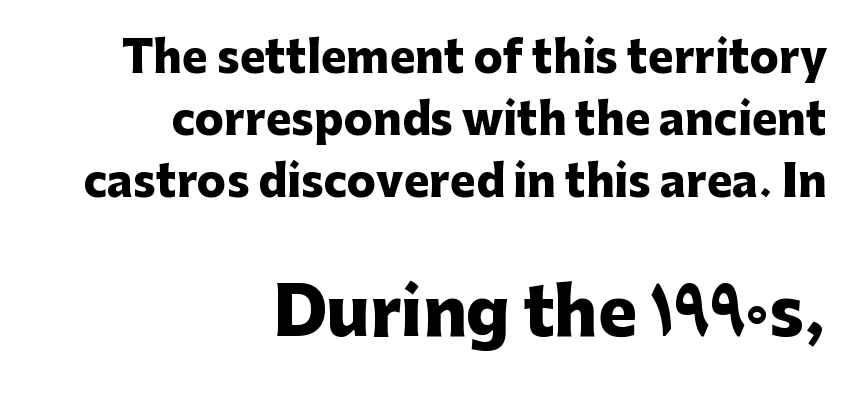
Q: Is the text bold? A: Yes.
Q: Is the text italic (slanted)? A: No, it is upright.
Q: Is the typeface a serif or a sans-serif typeface? A: Sans-serif.
Q: Is the text underlined? A: No.
Q: How is the paragraph aligned? A: Right-aligned.
Q: Is the spacing between letters normal or unusually wide? A: Normal.
Q: Is the spacing between lines tight, normal or loose? A: Normal.
Q: Which block of text is set in a larger size, the first (top) or the second (bottom)? A: The second (bottom) one.
Q: Width (condensed, normal, or wide)? A: Normal.
Q: Stroke contrast? A: Low.
Q: x-height? A: Medium.
Q: Monospaced? A: No.
